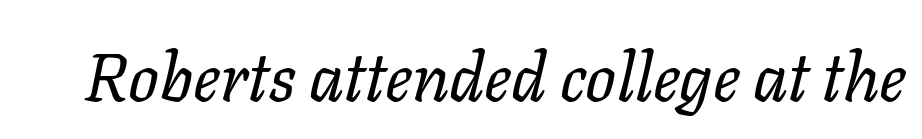
Q: Is the text bold? A: No.
Q: Is the text italic (slanted)? A: Yes, it leans right by about 11 degrees.
Q: Is the text underlined? A: No.
Q: Is the spacing between letters normal or unusually wide? A: Normal.
Q: Width (condensed, normal, or wide)? A: Normal.
Q: Stroke contrast? A: Low.
Q: x-height? A: Medium.
Q: Monospaced? A: No.
